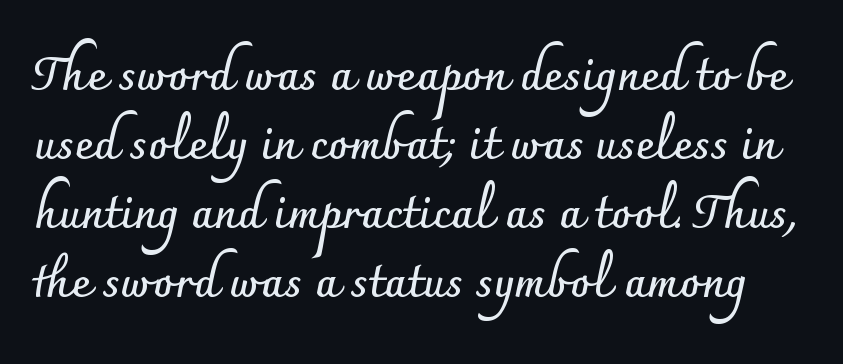
Q: Is the text bold? A: Yes.
Q: Is the text italic (slanted)? A: Yes.
Q: Is the typeface a serif or a sans-serif typeface? A: Sans-serif.
Q: Is the text underlined? A: No.
Q: Is the spacing between letters normal or unusually wide? A: Normal.
Q: Is the spacing between lines tight, normal or loose? A: Normal.
Q: Width (condensed, normal, or wide)? A: Normal.
Q: Stroke contrast? A: Low.
Q: x-height? A: Small.
Q: Monospaced? A: No.
